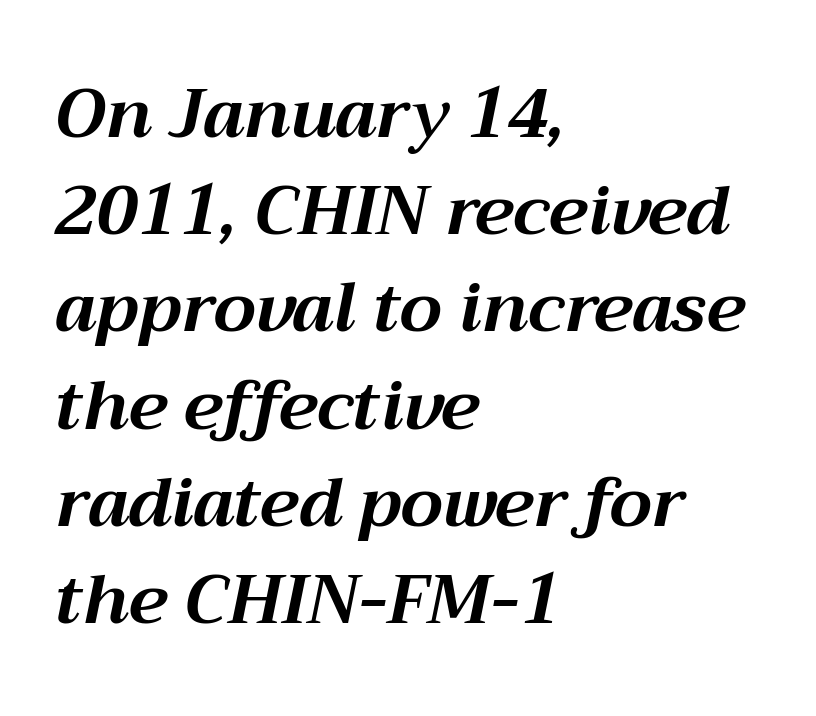
The foot of each line stays bare and open. Is there much room between lines? A standard amount, neither cramped nor airy. Looking at the ascenders, they clearly lean. These words are printed bold, with thick strokes throughout. The rendering keeps characters at their native spacing.
